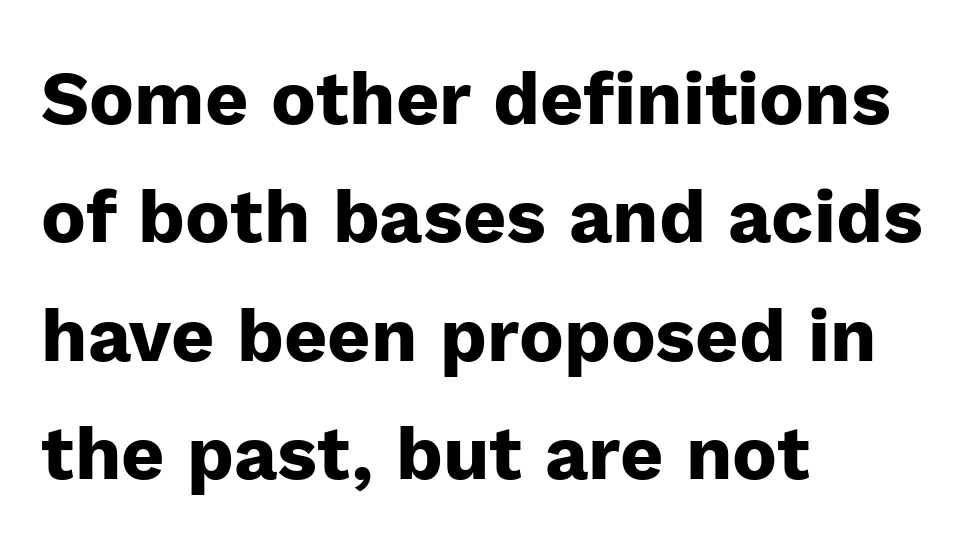
The image shows 75 px heavy sans-serif type, upright; set left-aligned, normal line spacing (1.58x), normal letter spacing, not underlined; low stroke contrast and a medium x-height.
